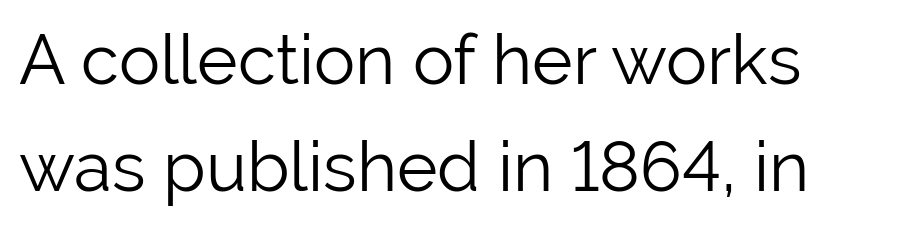
Is this a sans? Yes — the strokes have no serifs. The passage shown is typed in a proportional face where columns would drift. Inter-character spacing is left at the font's built-in metrics. Is there any slant? The stems are plumb. No chunkiness to these letters — they're not bold.
